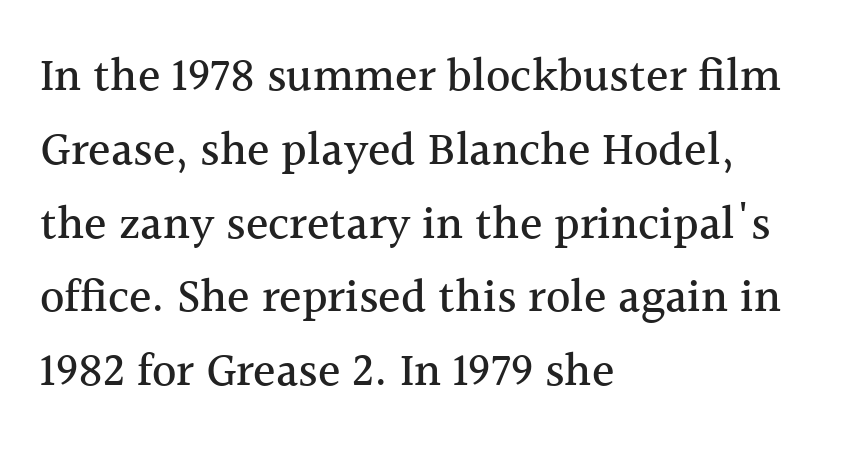
Q: Is the text italic (slanted)? A: No, it is upright.
Q: Is the typeface a serif or a sans-serif typeface? A: Serif.
Q: Is the text underlined? A: No.
Q: How is the paragraph aligned? A: Left-aligned.
Q: Is the spacing between letters normal or unusually wide? A: Normal.
Q: Is the spacing between lines tight, normal or loose? A: Normal.
Q: Width (condensed, normal, or wide)? A: Normal.
Q: x-height? A: Medium.
Q: Monospaced? A: No.
